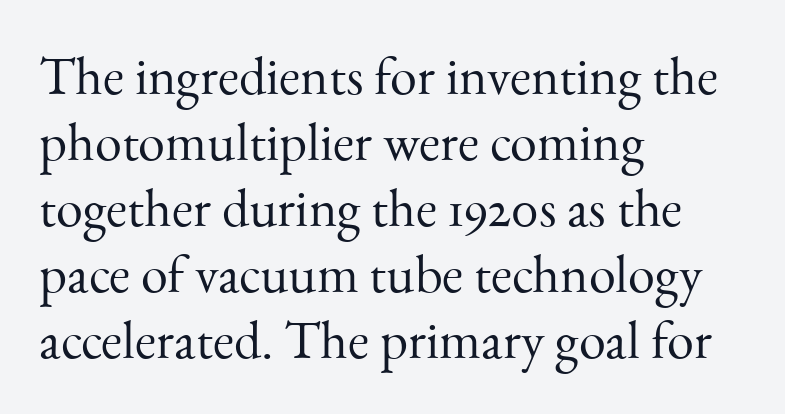
Q: Is the text bold? A: No.
Q: Is the text italic (slanted)? A: No, it is upright.
Q: Is the typeface a serif or a sans-serif typeface? A: Serif.
Q: Is the text underlined? A: No.
Q: How is the paragraph aligned? A: Left-aligned.
Q: Is the spacing between letters normal or unusually wide? A: Normal.
Q: Width (condensed, normal, or wide)? A: Normal.
Q: Stroke contrast? A: Medium.
Q: x-height? A: Small.
Q: Monospaced? A: No.
